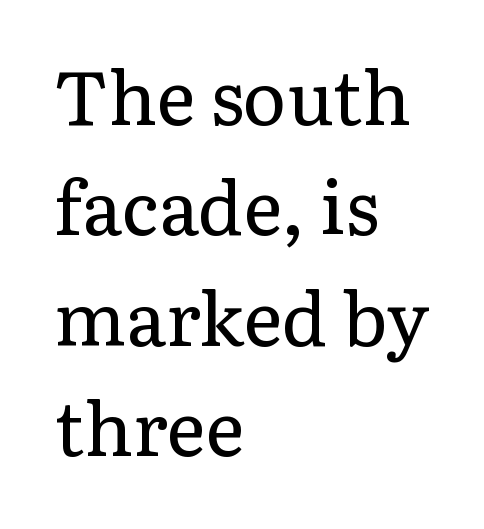
The image shows 74 px regular-weight serif type, upright; set left-aligned, normal line spacing (1.49x), normal letter spacing, not underlined; low stroke contrast and a medium x-height.
